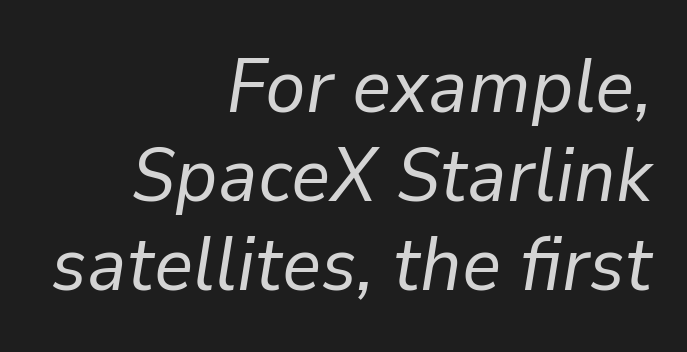
Q: Is the text bold? A: No.
Q: Is the text italic (slanted)? A: Yes, it leans right by about 9 degrees.
Q: Is the text underlined? A: No.
Q: How is the paragraph aligned? A: Right-aligned.
Q: Is the spacing between letters normal or unusually wide? A: Normal.
Q: Width (condensed, normal, or wide)? A: Normal.
Q: Stroke contrast? A: Low.
Q: x-height? A: Medium.
Q: Monospaced? A: No.
